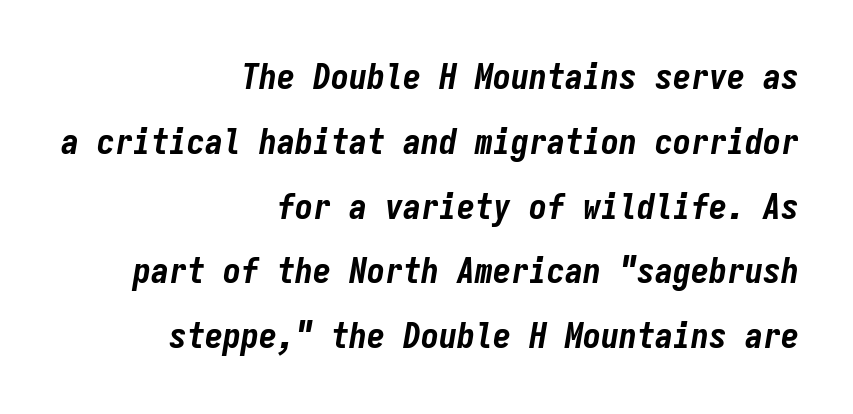
{"italic": "yes", "lean": "right", "slant_degrees": 9, "bold": "yes", "weight": "bold", "width": "condensed", "stroke_contrast": "low", "x_height": "medium", "monospaced": "yes", "underline": "no", "align": "right", "line_spacing_ratio": 1.8, "letter_spacing": "normal", "letter_spacing_em": 0.0, "glyph_px": 36}
